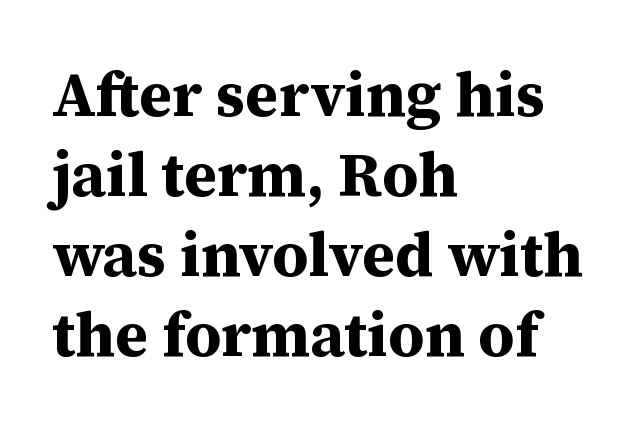
Q: Is the text bold? A: Yes.
Q: Is the text italic (slanted)? A: No, it is upright.
Q: Is the typeface a serif or a sans-serif typeface? A: Serif.
Q: Is the text underlined? A: No.
Q: How is the paragraph aligned? A: Left-aligned.
Q: Is the spacing between letters normal or unusually wide? A: Normal.
Q: Is the spacing between lines tight, normal or loose? A: Normal.
Q: Width (condensed, normal, or wide)? A: Normal.
Q: Stroke contrast? A: Medium.
Q: x-height? A: Medium.
Q: Monospaced? A: No.
